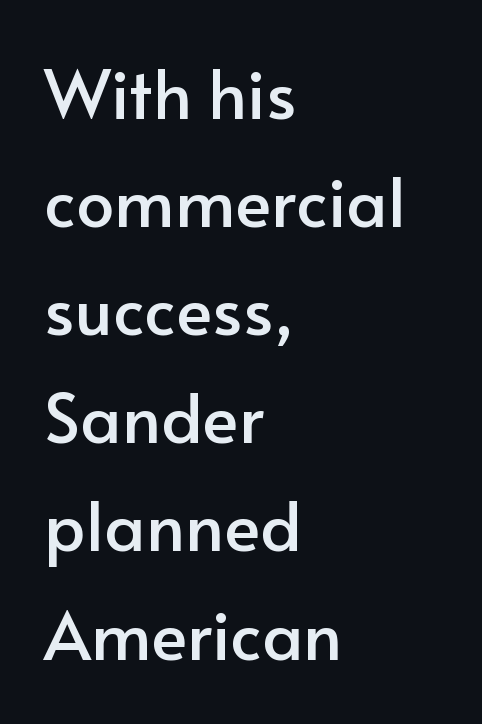
Here the glyphs are tracked normally, forming tight word shapes. Bare-footed words on every line. Baseline-to-baseline distance is the conventional proportion of letter height. This rendering uses left alignment, leaving the right contour irregular.
